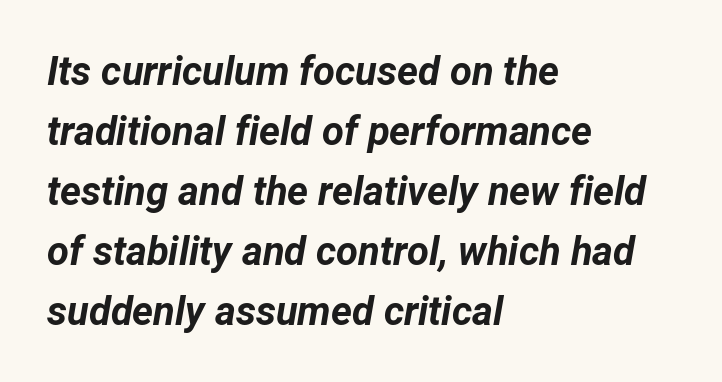
The image shows 40 px bold type, italic (leaning right); set left-aligned, normal line spacing (1.5x), normal letter spacing, not underlined; low stroke contrast and a medium x-height.
